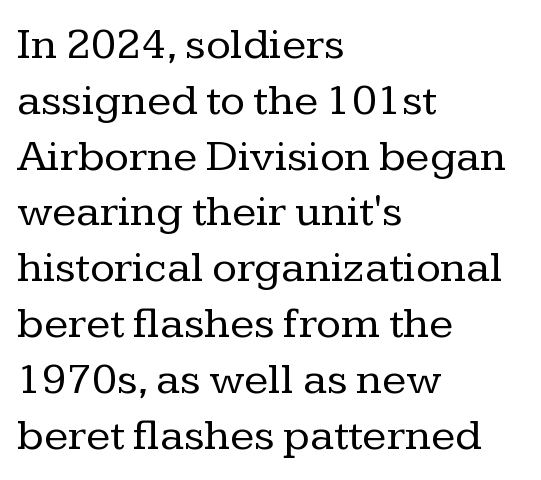
The face used here is proportionally spaced, like ordinary book or web type. This is serif lettering, the kind often seen in printed books. Unlike italic type, these characters show no tilt at all. Is the type heavy? It reads as light-to-regular instead. The specimen omits any rule beneath the text block's lines.
